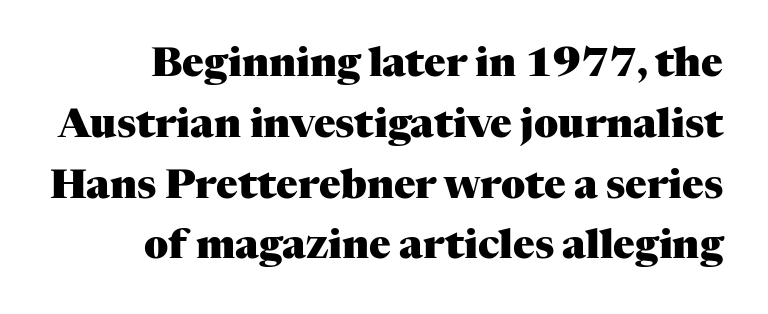
The image shows 40 px heavy serif type, upright; set normal line spacing (1.52x), normal letter spacing, not underlined; medium stroke contrast and a medium x-height.
